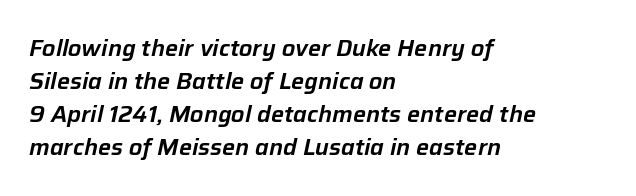
Slanted lettering throughout. The passage shown has conventional tracking throughout. The vertical gap from one line to the next is medium. No word sits above an underline. The typesetter chose a ragged-right arrangement here.
